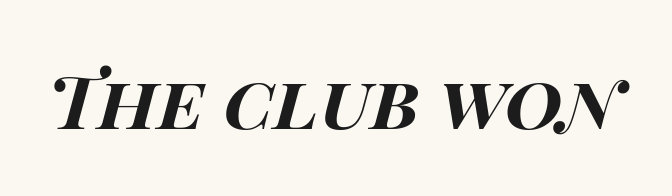
Heavy-handed strokes throughout: this text is bold. Character widths vary here, with narrow letters taking less room than wide ones. Honestly, there is no underline to notice here at all. Yep, that's italic — everything's leaning.
